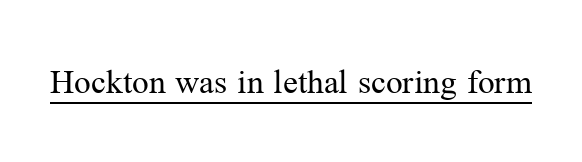
A typesetter would call this zero additional tracking. The typography opts for an upright posture over an oblique one. A serif font was chosen for this passage. Descenders here cross a horizontal rule under the line. Looks like regular typesetting: each glyph gets only the width it needs. Nothing heavy about these letters — not bold at all.
